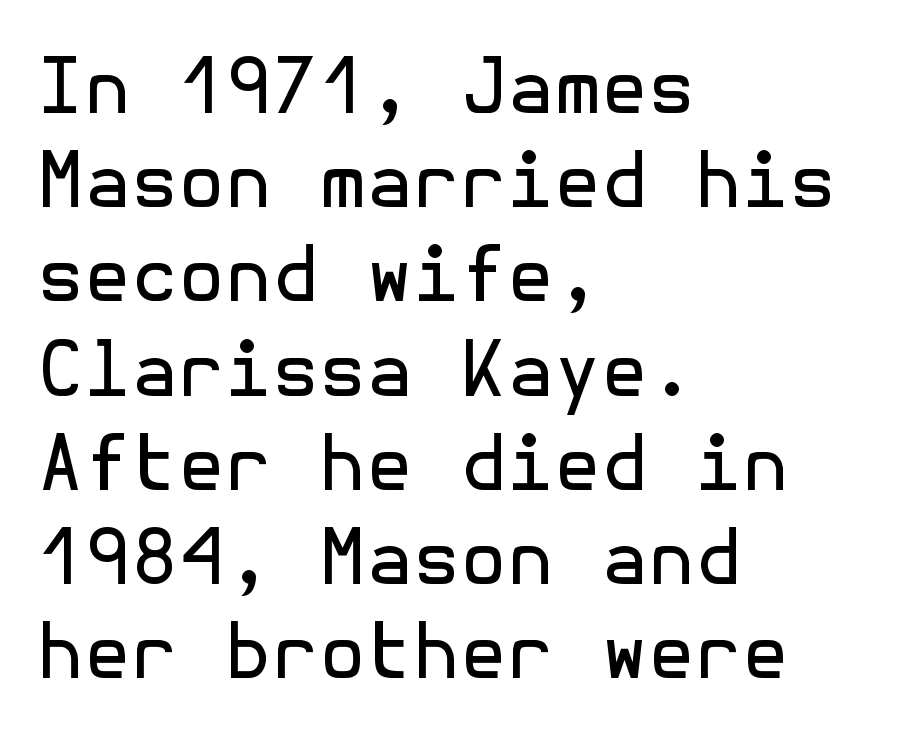
Vertical stems look standard width or narrower in stroke. Check under the words: just untouched page. Every stem runs plumb, perpendicular to the baseline. The passage shown is typeset with a sans-serif family. Horizontal alignment here is leftward, the default for most running prose.
